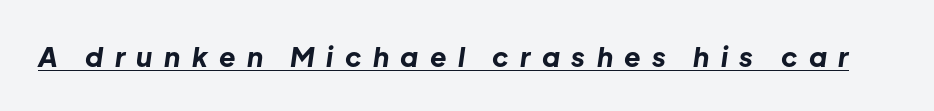
Q: Is the text bold? A: Yes.
Q: Is the text italic (slanted)? A: Yes, it leans right by about 8 degrees.
Q: Is the text underlined? A: Yes.
Q: Is the spacing between letters normal or unusually wide? A: Unusually wide.
